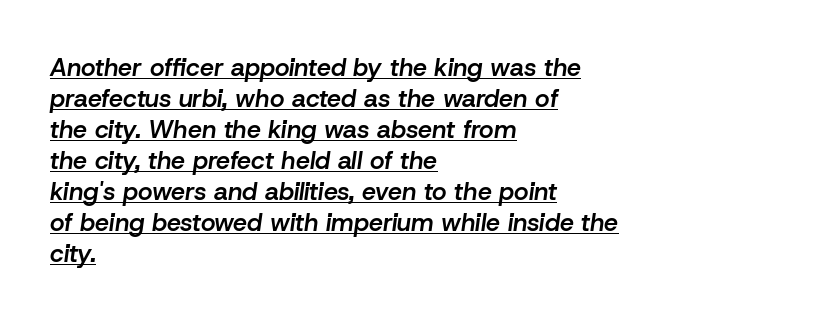
Q: Is the text bold? A: Semi-bold.
Q: Is the text italic (slanted)? A: Yes, it leans right by about 8 degrees.
Q: Is the text underlined? A: Yes.
Q: How is the paragraph aligned? A: Left-aligned.
Q: Is the spacing between letters normal or unusually wide? A: Normal.
